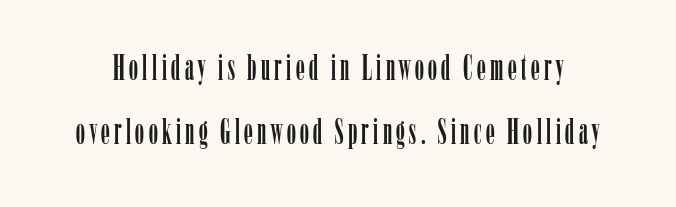
This sample uses an upright cut, with every glyph sitting square on the baseline. Serif or sans? Serif — the stroke terminals have little feet. The zone under the glyphs is completely vacant. The rendering uses natural spacing where letterforms have individual widths.
